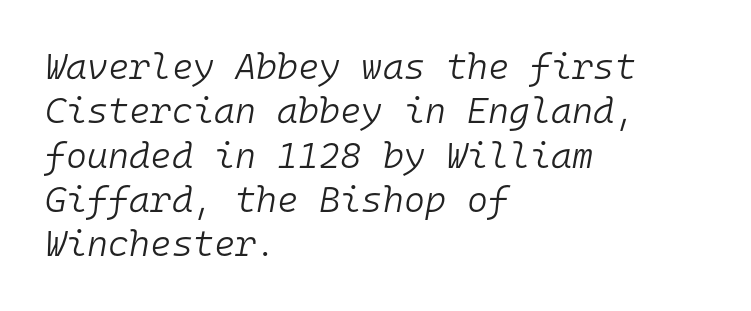
Q: Is the text bold? A: No.
Q: Is the text italic (slanted)? A: Yes, it leans right by about 10 degrees.
Q: Is the text underlined? A: No.
Q: How is the paragraph aligned? A: Left-aligned.
Q: Is the spacing between letters normal or unusually wide? A: Normal.
Q: Width (condensed, normal, or wide)? A: Normal.
Q: Stroke contrast? A: Low.
Q: x-height? A: Medium.
Q: Monospaced? A: Yes.
